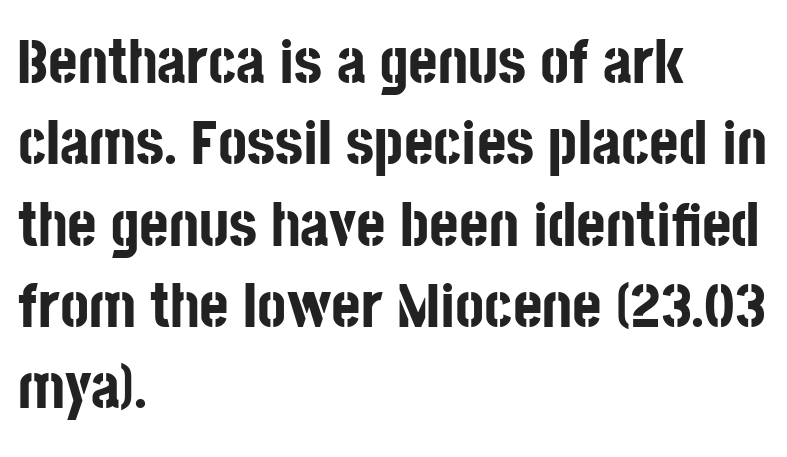
These lines sit exactly where default settings would place them. The typeface chosen for these lines omits serifs. The strip under each line holds only bare page. Set as a true bold cut, around the 700 mark. The horizontal fit of the characters is conventional and even.
